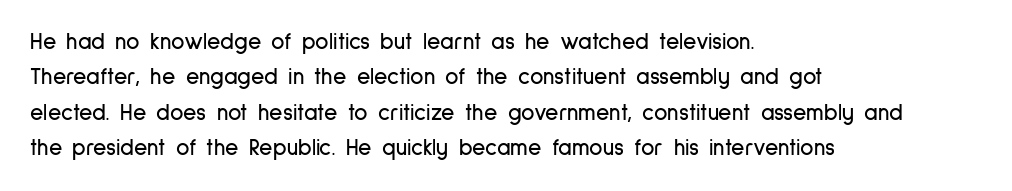
Q: Is the text italic (slanted)? A: No, it is upright.
Q: Is the text underlined? A: No.
Q: How is the paragraph aligned? A: Left-aligned.
Q: Is the spacing between letters normal or unusually wide? A: Normal.
Q: Is the spacing between lines tight, normal or loose? A: Normal.
